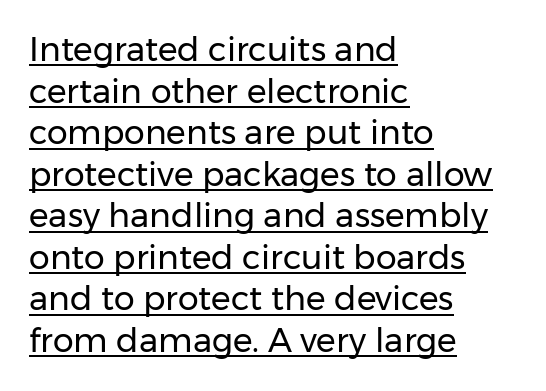
{"serif": "no", "italic": "no", "bold": "no", "weight": "regular", "width": "normal", "stroke_contrast": "low", "x_height": "medium", "monospaced": "no", "underline": "yes", "align": "left", "line_spacing": "normal", "line_spacing_ratio": 1.26, "letter_spacing": "normal", "letter_spacing_em": 0.0, "glyph_px": 33}
